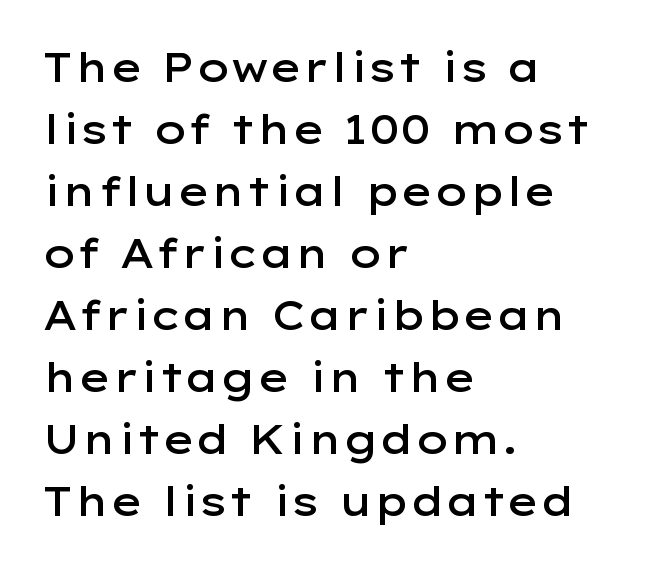
{"serif": "no", "italic": "no", "bold": "semi", "weight": "semibold", "width": "wide", "stroke_contrast": "low", "x_height": "medium", "monospaced": "no", "underline": "no", "align": "left", "line_spacing": "normal", "line_spacing_ratio": 1.55, "letter_spacing": "normal", "letter_spacing_em": 0.0, "glyph_px": 40}
